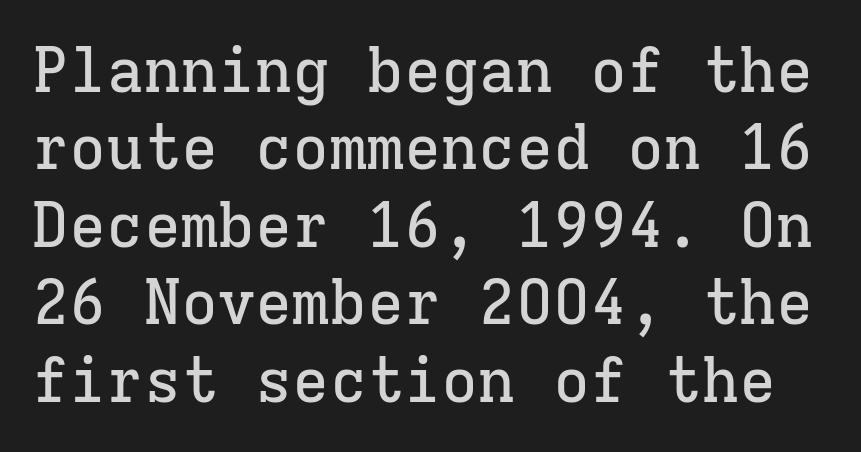
The image shows 62 px serif type, upright, monospaced; set normal line spacing (1.25x), normal letter spacing, not underlined; low stroke contrast and a medium x-height.
